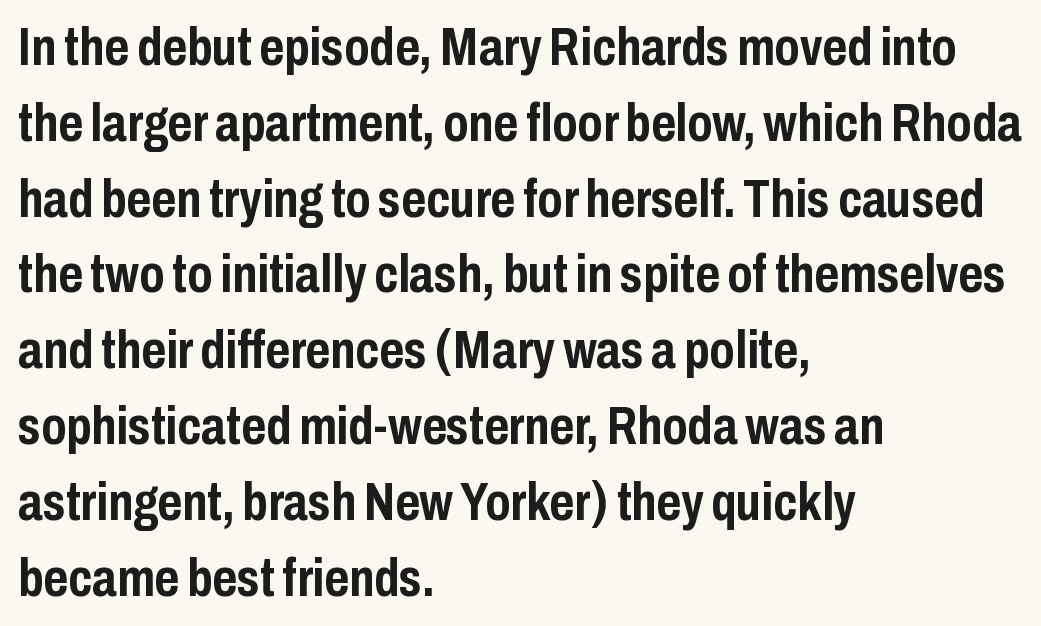
The image shows 53 px semibold, condensed sans-serif type, upright; set left-aligned, normal line spacing (1.43x), normal letter spacing, not underlined; low stroke contrast and a medium x-height.
